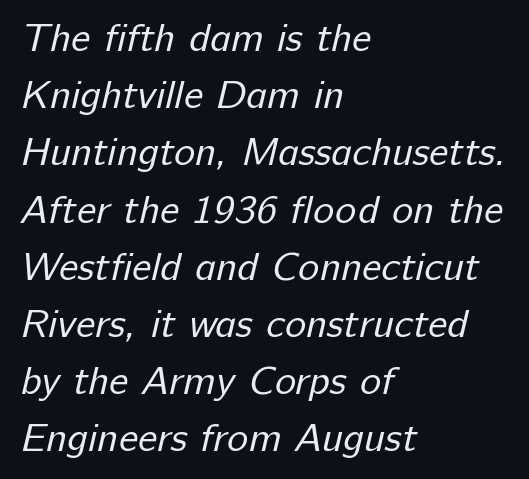
Q: Is the text bold? A: No.
Q: Is the typeface a serif or a sans-serif typeface? A: Sans-serif.
Q: Is the text underlined? A: No.
Q: How is the paragraph aligned? A: Left-aligned.
Q: Is the spacing between letters normal or unusually wide? A: Normal.
Q: Is the spacing between lines tight, normal or loose? A: Normal.
Q: Width (condensed, normal, or wide)? A: Normal.
Q: Stroke contrast? A: Low.
Q: x-height? A: Medium.
Q: Monospaced? A: No.
